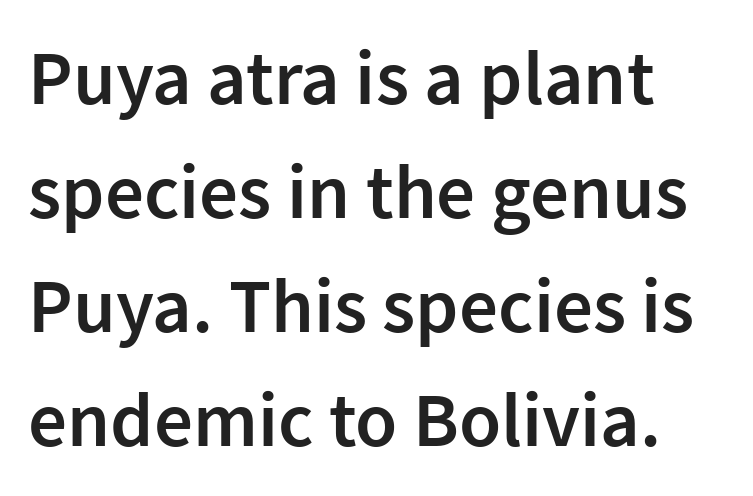
The image shows 77 px semibold sans-serif type, upright; set left-aligned, normal line spacing (1.48x), normal letter spacing, not underlined; low stroke contrast and a medium x-height.
